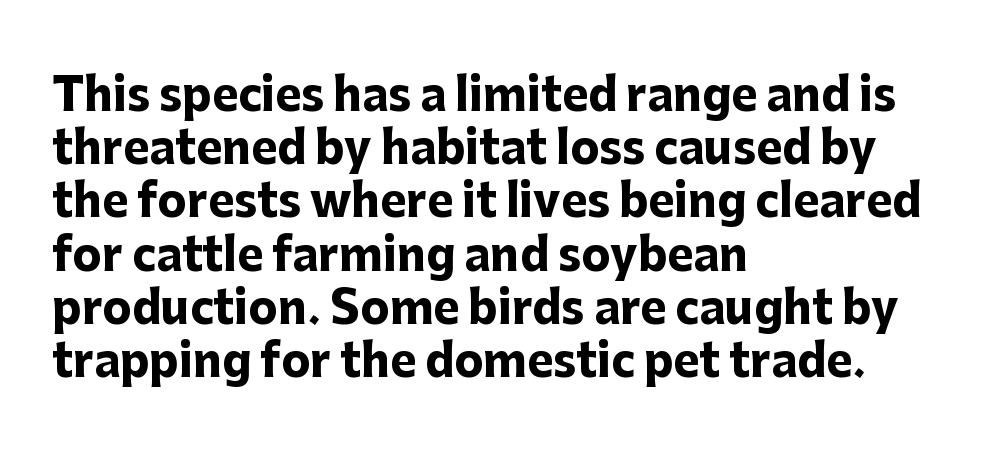
The lettering holds an erect, upright posture throughout. Tracking value appears to be zero — textbook default spacing. Descenders hang freely into open space. The passage shown is typeset with a sans-serif family.
